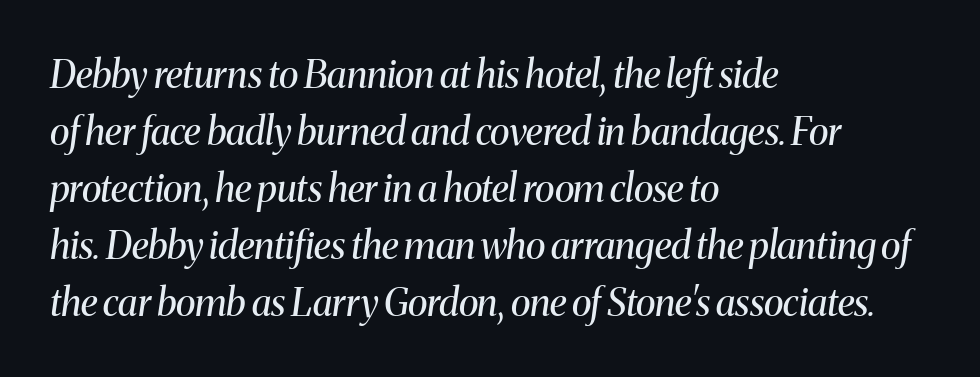
Q: Is the text bold? A: No.
Q: Is the text italic (slanted)? A: Yes, it leans right by about 8 degrees.
Q: Is the typeface a serif or a sans-serif typeface? A: Serif.
Q: Is the text underlined? A: No.
Q: How is the paragraph aligned? A: Left-aligned.
Q: Is the spacing between letters normal or unusually wide? A: Normal.
Q: Is the spacing between lines tight, normal or loose? A: Normal.
Q: Width (condensed, normal, or wide)? A: Normal.
Q: Stroke contrast? A: Medium.
Q: x-height? A: Medium.
Q: Monospaced? A: No.
